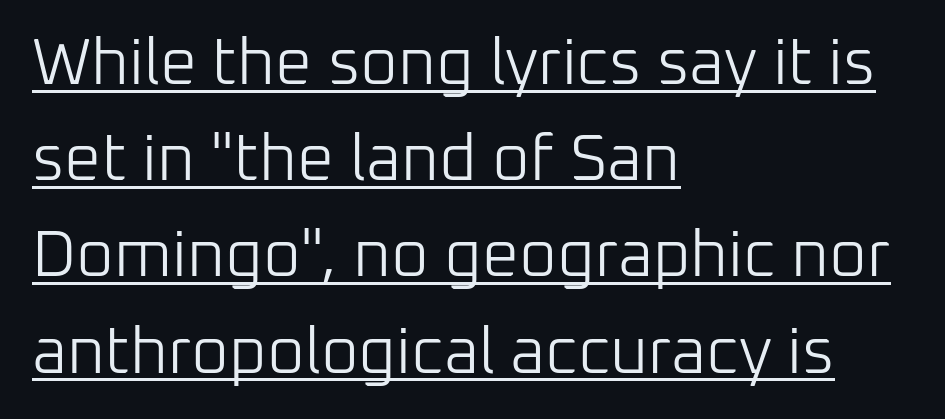
The image shows 65 px light sans-serif type, upright; set left-aligned, normal line spacing (1.48x), normal letter spacing, underlined; low stroke contrast and a medium x-height.
